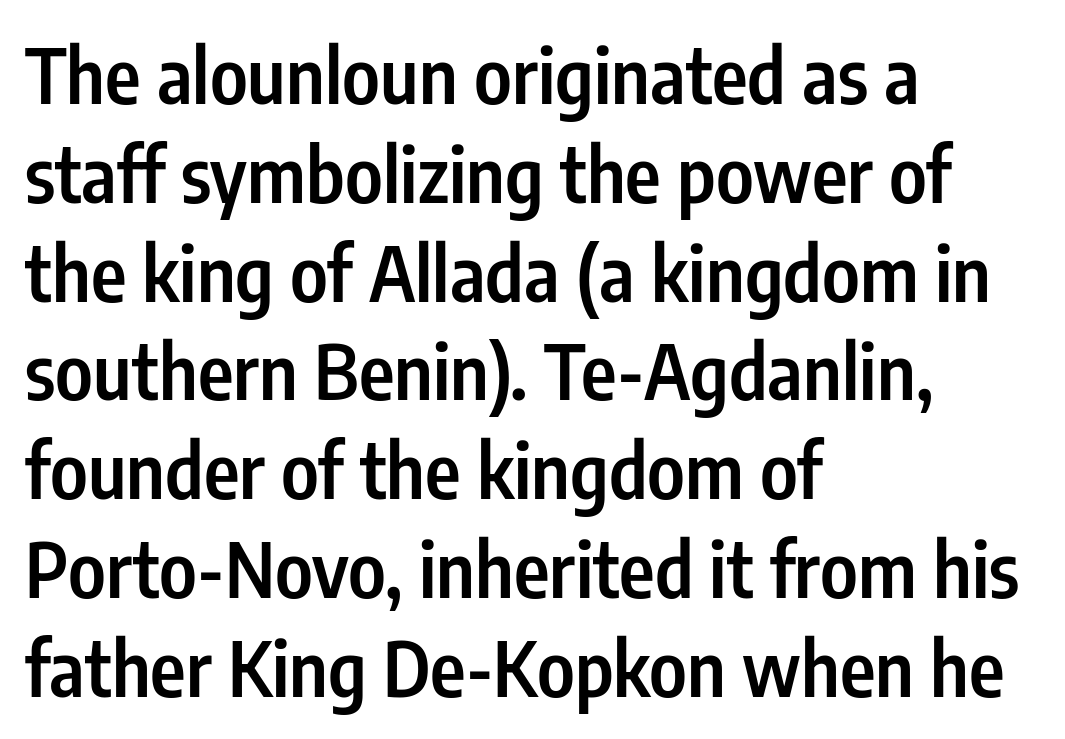
{"serif": "no", "italic": "no", "bold": "semi", "weight": "semibold", "width": "condensed", "stroke_contrast": "low", "x_height": "medium", "monospaced": "no", "underline": "no", "align": "left", "line_spacing": "normal", "line_spacing_ratio": 1.3, "letter_spacing": "normal", "letter_spacing_em": 0.0, "glyph_px": 76}
